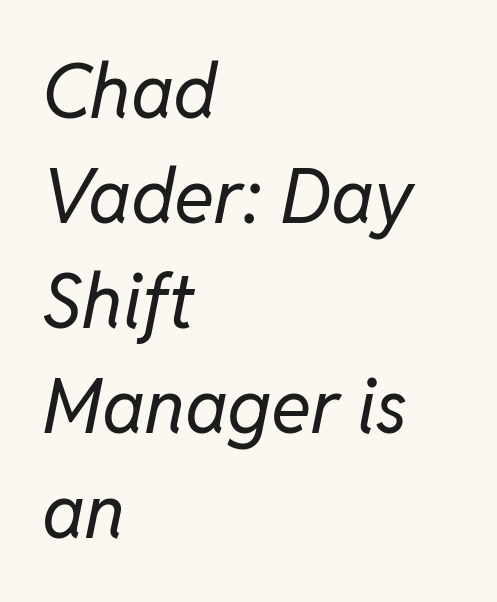
{"italic": "yes", "lean": "right", "slant_degrees": 11, "bold": "no", "weight": "regular", "width": "normal", "stroke_contrast": "low", "x_height": "medium", "monospaced": "no", "underline": "no", "align": "left", "line_spacing": "normal", "line_spacing_ratio": 1.4, "letter_spacing": "normal", "letter_spacing_em": 0.0, "glyph_px": 75}
